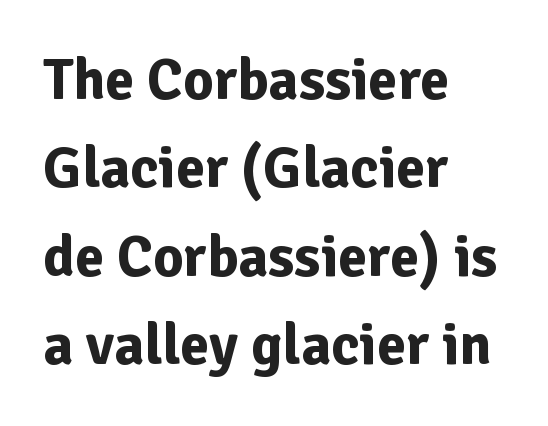
Q: Is the text bold? A: Yes.
Q: Is the text italic (slanted)? A: No, it is upright.
Q: Is the typeface a serif or a sans-serif typeface? A: Sans-serif.
Q: Is the text underlined? A: No.
Q: How is the paragraph aligned? A: Left-aligned.
Q: Is the spacing between letters normal or unusually wide? A: Normal.
Q: Is the spacing between lines tight, normal or loose? A: Normal.
Q: Width (condensed, normal, or wide)? A: Normal.
Q: Stroke contrast? A: Low.
Q: x-height? A: Medium.
Q: Monospaced? A: No.
